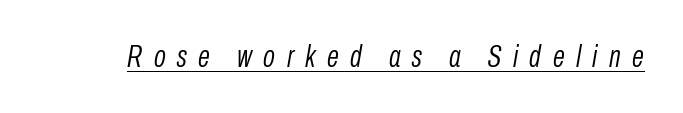
Q: Is the text bold? A: No.
Q: Is the text italic (slanted)? A: Yes, it leans right by about 10 degrees.
Q: Is the text underlined? A: Yes.
Q: Is the spacing between letters normal or unusually wide? A: Unusually wide.
Q: Width (condensed, normal, or wide)? A: Condensed.
Q: Stroke contrast? A: Low.
Q: x-height? A: Medium.
Q: Monospaced? A: No.
